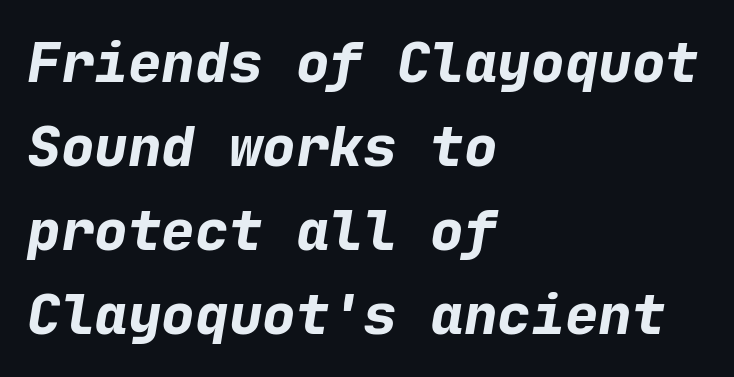
{"italic": "yes", "lean": "right", "slant_degrees": 9, "bold": "yes", "weight": "bold", "width": "normal", "stroke_contrast": "low", "x_height": "medium", "monospaced": "yes", "underline": "no", "align": "left", "line_spacing": "normal", "line_spacing_ratio": 1.5, "letter_spacing": "normal", "letter_spacing_em": 0.0, "glyph_px": 56}
